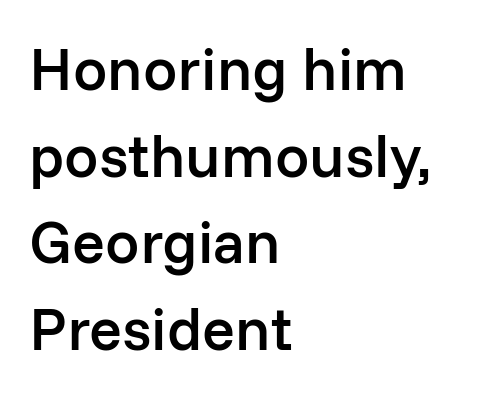
Q: Is the text bold? A: Semi-bold.
Q: Is the text italic (slanted)? A: No, it is upright.
Q: Is the typeface a serif or a sans-serif typeface? A: Sans-serif.
Q: Is the text underlined? A: No.
Q: How is the paragraph aligned? A: Left-aligned.
Q: Is the spacing between letters normal or unusually wide? A: Normal.
Q: Is the spacing between lines tight, normal or loose? A: Normal.
Q: Width (condensed, normal, or wide)? A: Normal.
Q: Stroke contrast? A: Low.
Q: x-height? A: Medium.
Q: Monospaced? A: No.
